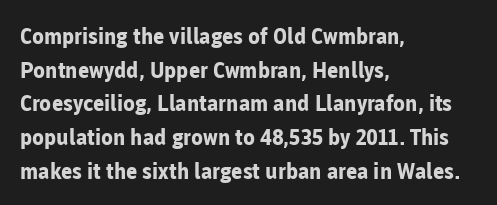
The image shows 22 px bold type, upright; set left-aligned, normal line spacing (1.53x), normal letter spacing, not underlined.
